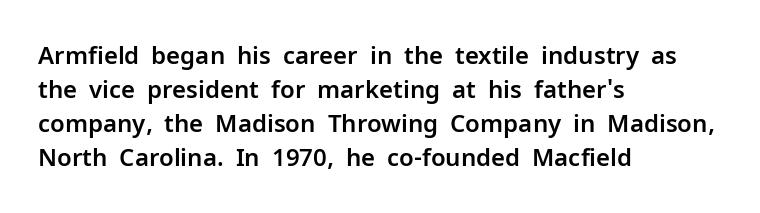
The image shows 24 px text type, upright; set left-aligned, normal line spacing (1.42x), normal letter spacing, not underlined.
